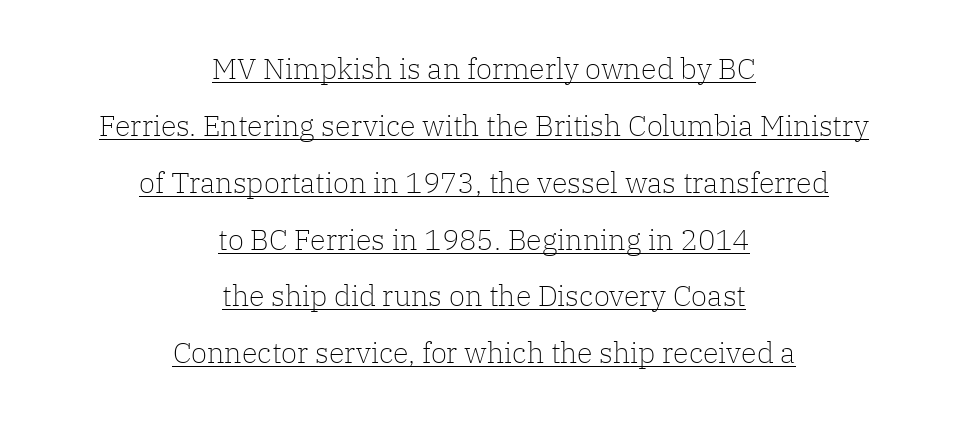
{"serif": "yes", "italic": "no", "bold": "no", "weight": "light", "width": "normal", "stroke_contrast": "low", "x_height": "medium", "monospaced": "no", "underline": "yes", "align": "center", "line_spacing": "loose", "line_spacing_ratio": 1.96, "letter_spacing": "normal", "letter_spacing_em": 0.0, "glyph_px": 29}
